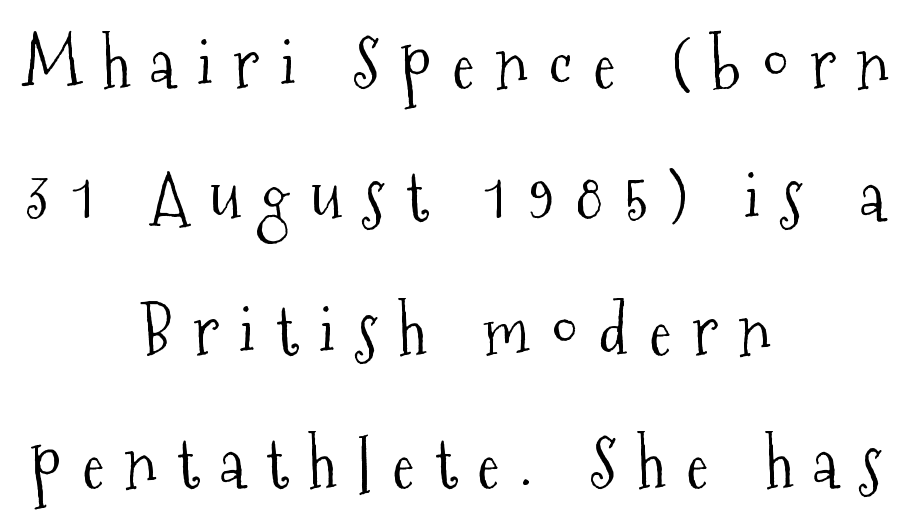
{"serif": "yes", "italic": "no", "bold": "no", "weight": "light", "width": "condensed", "stroke_contrast": "medium", "x_height": "medium", "monospaced": "no", "underline": "no", "align": "center", "line_spacing": "loose", "line_spacing_ratio": 1.99, "letter_spacing": "wide", "letter_spacing_em": 0.31, "glyph_px": 67}
